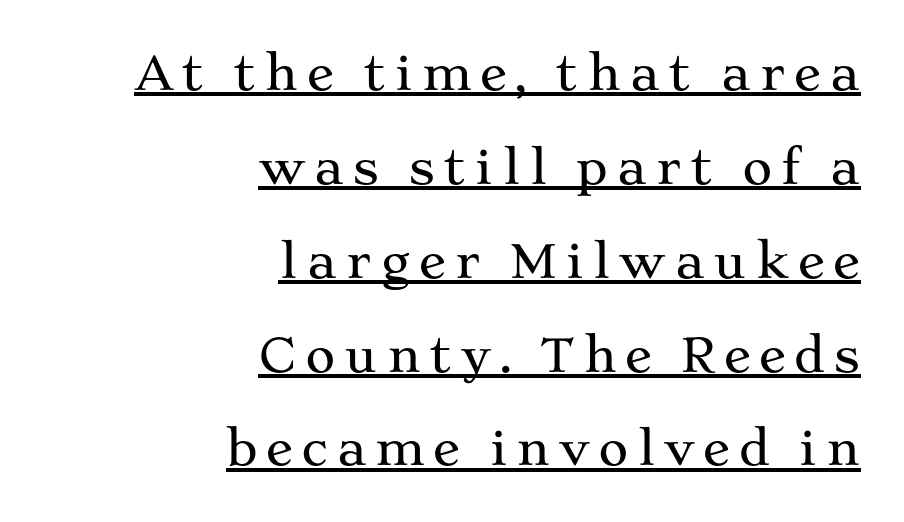
Notice how the stems are strictly vertical — no italics here. The words here are underlined. Short and long lines alike share a common ending point at right. A typesetter would label this face a serif.
